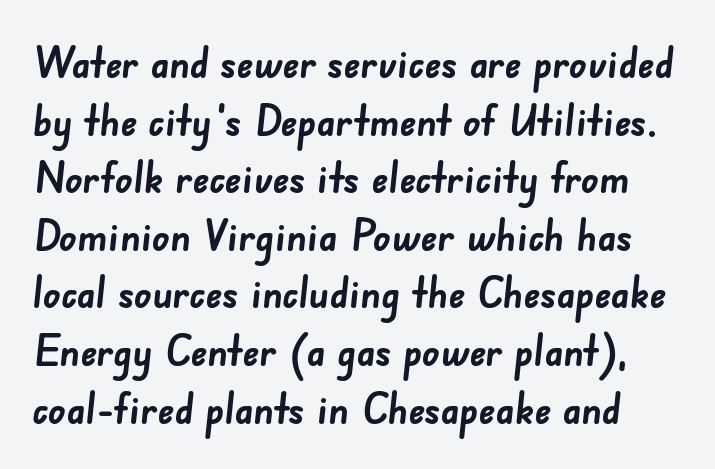
Check where the strokes stop: nothing finishes them off — pure sans. Weight: bold. This sample has the flowing, uneven cadence of proportional lettering. Is the letter spacing exaggerated? No — it looks like the ordinary default.
